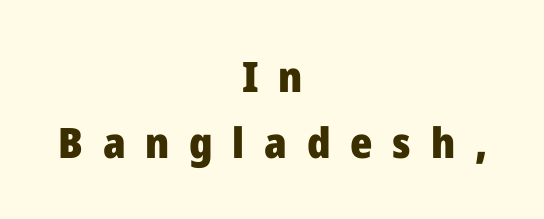
Q: Is the text bold? A: Yes.
Q: Is the text italic (slanted)? A: No, it is upright.
Q: Is the typeface a serif or a sans-serif typeface? A: Sans-serif.
Q: Is the text underlined? A: No.
Q: How is the paragraph aligned? A: Centered.
Q: Is the spacing between letters normal or unusually wide? A: Unusually wide.
Q: Is the spacing between lines tight, normal or loose? A: Normal.
Q: Width (condensed, normal, or wide)? A: Normal.
Q: Stroke contrast? A: Low.
Q: x-height? A: Medium.
Q: Monospaced? A: No.
